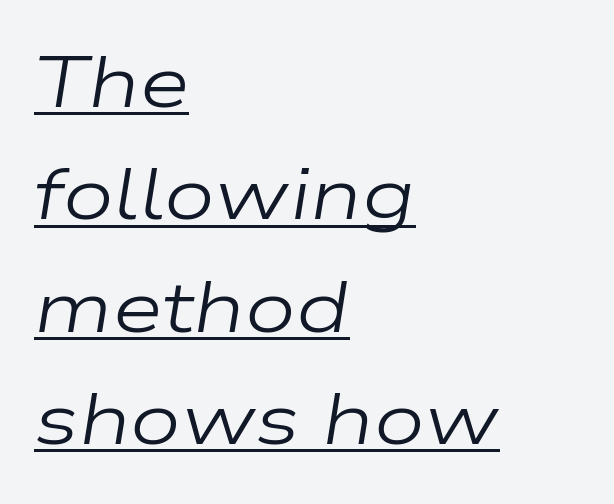
The image shows 72 px regular-weight, wide type, italic (leaning right); set left-aligned, normal line spacing (1.56x), normal letter spacing, underlined; low stroke contrast and a medium x-height.
